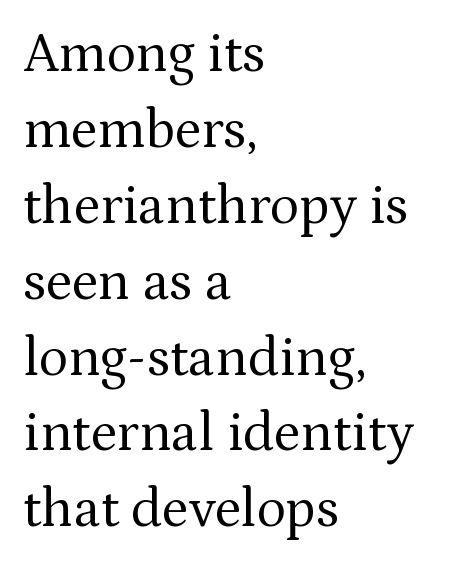
Does the type have serifs? Yes, each stem ends in a small foot. Is this a fixed-width face? No — the glyphs have proportional, varying widths. Decoration check: the copy has no underline. Weight: regular or lighter. Students, note that the glyphs here touch the page at normal intervals.
